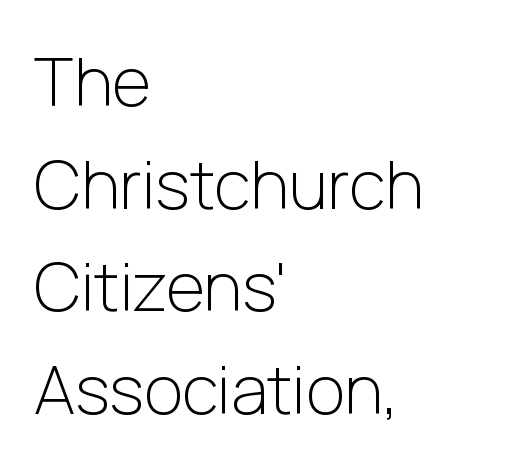
The passage shown is typeset with a sans-serif family. The compositor pushed each line to the left boundary. The glyphs are unaccompanied by any horizontal stroke below them. The letterforms sit at book weight or below. Rows of type keep a routine distance in the vertical direction. Look at the tracking — it's just the regular setting, nothing added.
